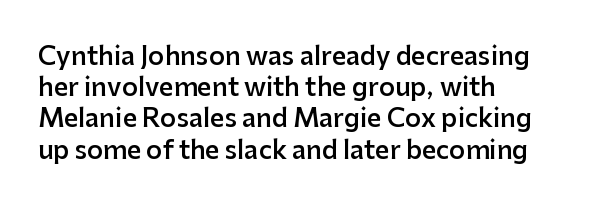
The image shows 25 px text type, upright; set left-aligned, normal line spacing (1.25x), normal letter spacing, not underlined.
